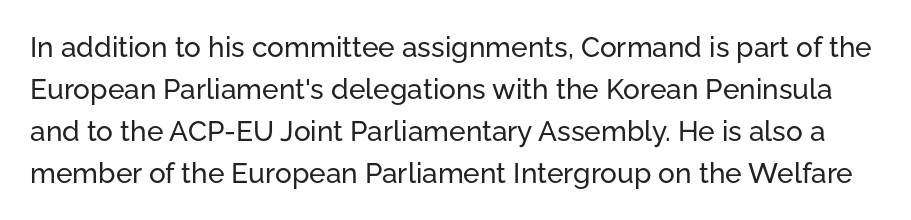
{"serif": "no", "italic": "no", "width": "normal", "stroke_contrast": "low", "x_height": "medium", "monospaced": "no", "underline": "no", "line_spacing": "normal", "line_spacing_ratio": 1.5, "letter_spacing": "normal", "letter_spacing_em": 0.0, "glyph_px": 28}
